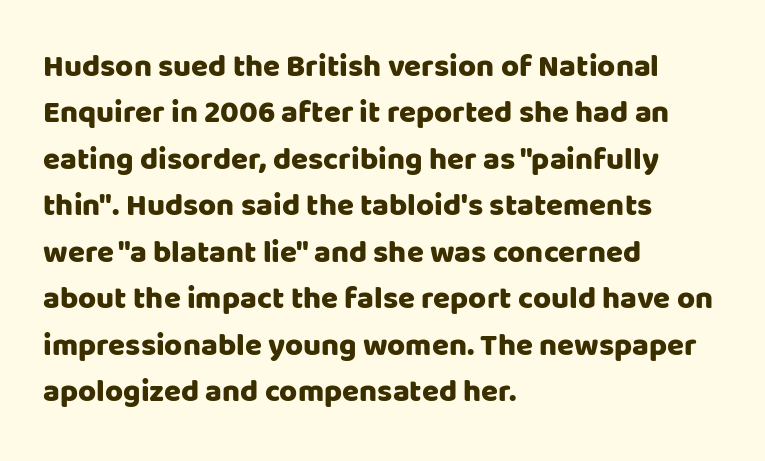
The image shows 31 px sans-serif type, upright; set left-aligned, normal line spacing (1.5x), normal letter spacing, not underlined; low stroke contrast and a large x-height.
